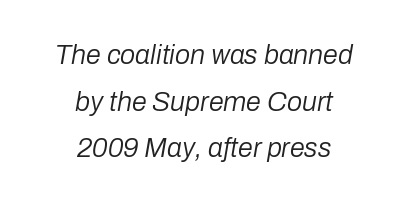
Q: Is the text bold? A: No.
Q: Is the text italic (slanted)? A: Yes, it leans right by about 10 degrees.
Q: Is the text underlined? A: No.
Q: How is the paragraph aligned? A: Centered.
Q: Is the spacing between letters normal or unusually wide? A: Normal.
